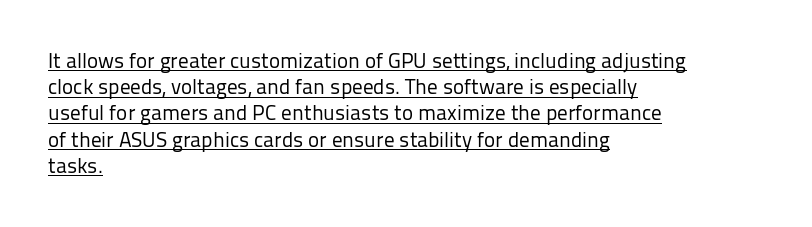
The image shows 21 px text type, upright; set left-aligned, normal line spacing (1.25x), normal letter spacing, underlined.
